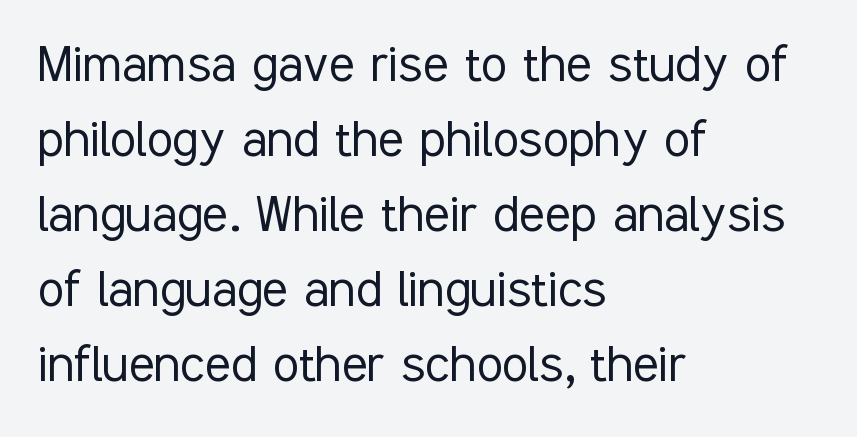
Stroke terminals: plain, sans-serif. The block of text has a typical density, with ordinary space between rows. Think of a printed novel: that variable character pitch is what you see here. Compared with a typical body face, this is equally light or lighter still. The paragraph shown leans on its left margin.
